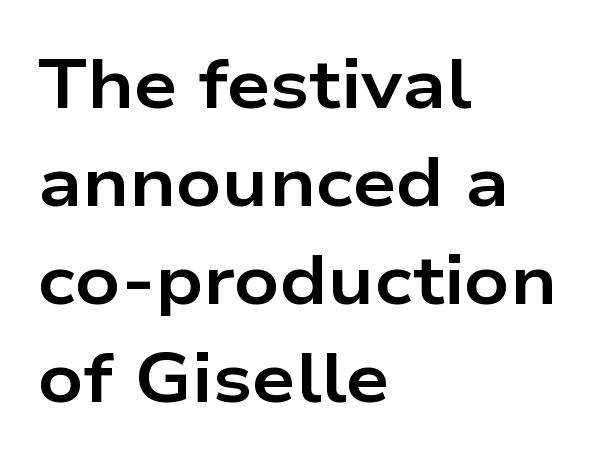
Q: Is the text bold? A: Yes.
Q: Is the text italic (slanted)? A: No, it is upright.
Q: Is the typeface a serif or a sans-serif typeface? A: Sans-serif.
Q: Is the text underlined? A: No.
Q: How is the paragraph aligned? A: Left-aligned.
Q: Is the spacing between letters normal or unusually wide? A: Normal.
Q: Is the spacing between lines tight, normal or loose? A: Normal.
Q: Width (condensed, normal, or wide)? A: Wide.
Q: Stroke contrast? A: Low.
Q: x-height? A: Medium.
Q: Monospaced? A: No.
